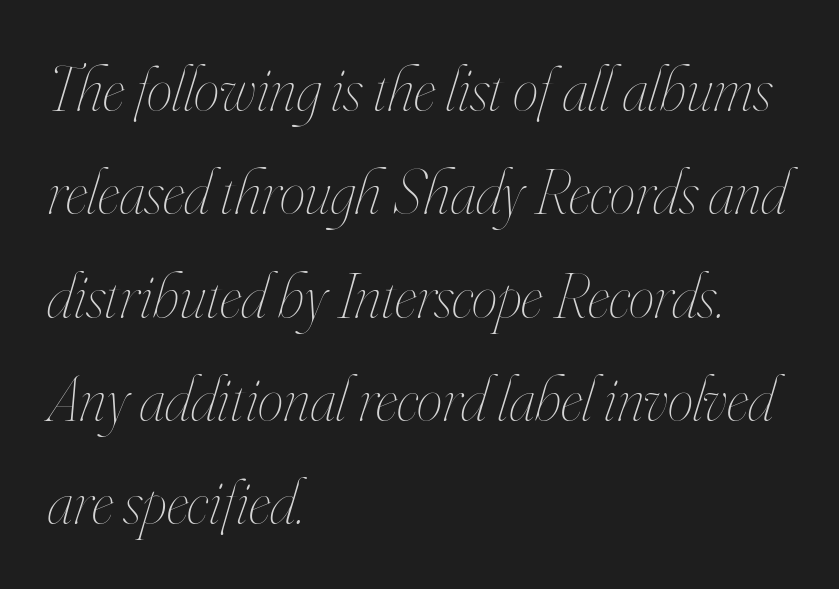
Q: Is the text bold? A: No.
Q: Is the text italic (slanted)? A: Yes, it leans right by about 16 degrees.
Q: Is the text underlined? A: No.
Q: How is the paragraph aligned? A: Left-aligned.
Q: Is the spacing between letters normal or unusually wide? A: Normal.
Q: Is the spacing between lines tight, normal or loose? A: Normal.
Q: Width (condensed, normal, or wide)? A: Condensed.
Q: Stroke contrast? A: High.
Q: x-height? A: Small.
Q: Monospaced? A: No.
